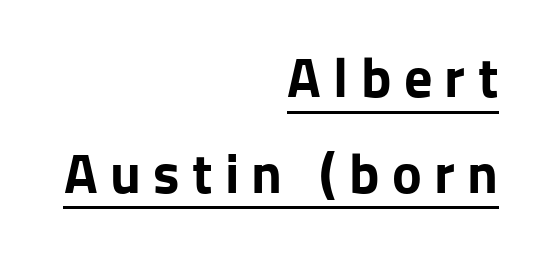
The image shows 56 px bold sans-serif type, upright; set right-aligned, line spacing 1.71x, unusually wide letter spacing (+0.22 em), underlined; low stroke contrast and a medium x-height.
